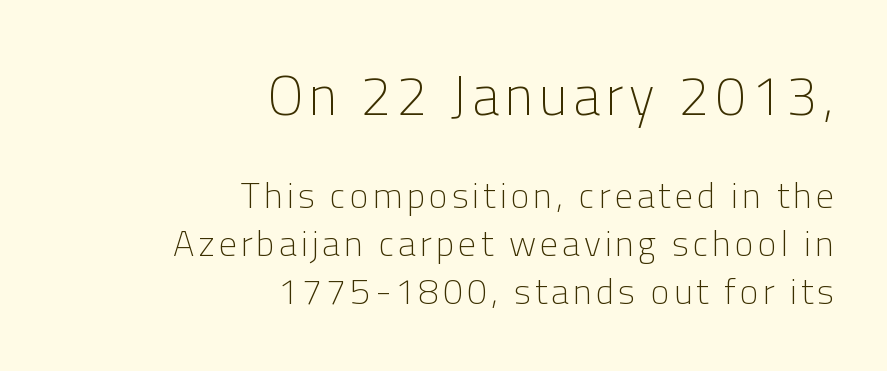
Glance below the letters and you will spot only blank space. Top chunk: large. Bottom chunk: small. Nope, no serifs anywhere on these letters. When letters stand straight like this, we call the style roman or upright.
